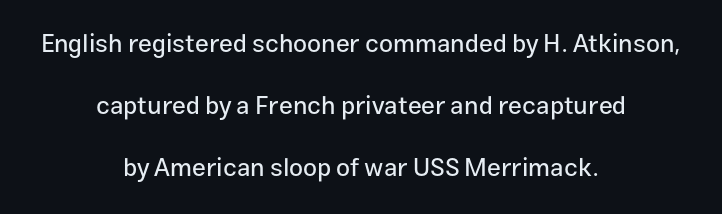
The image shows 25 px text type, upright; set centered, loose line spacing (2.49x), normal letter spacing, not underlined.
